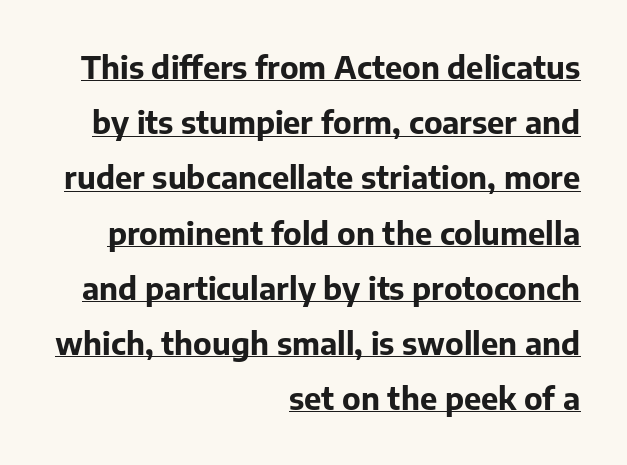
Caption: lettering with a line underneath. Examine the stroke ends and you'll find no serifs. All the whitespace from short lines collects on the left. The letterforms sit shoulder to shoulder at normal distance. This sample has the flowing, uneven cadence of proportional lettering. This is the regular roman posture of the typeface.
